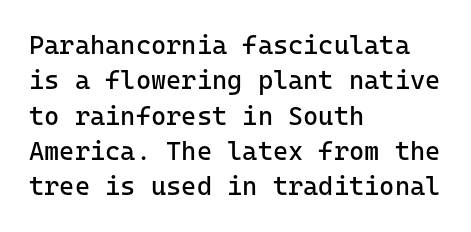
Q: Is the text bold? A: No.
Q: Is the text italic (slanted)? A: No, it is upright.
Q: Is the text underlined? A: No.
Q: How is the paragraph aligned? A: Left-aligned.
Q: Is the spacing between letters normal or unusually wide? A: Normal.
Q: Is the spacing between lines tight, normal or loose? A: Normal.
